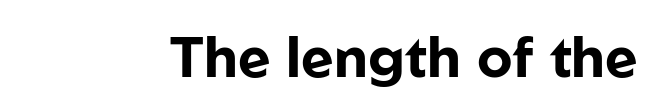
{"serif": "no", "italic": "no", "bold": "yes", "weight": "bold", "width": "normal", "stroke_contrast": "low", "x_height": "medium", "monospaced": "no", "underline": "no", "letter_spacing": "normal", "letter_spacing_em": 0.0, "glyph_px": 56}
